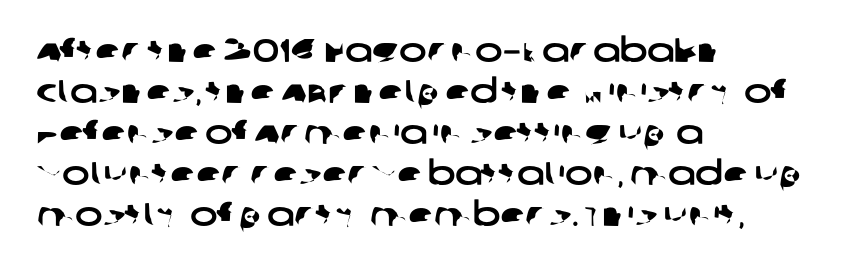
The image shows 33 px wide sans-serif type; set left-aligned, line spacing 1.24x, normal letter spacing, not underlined; low stroke contrast and a large x-height.
